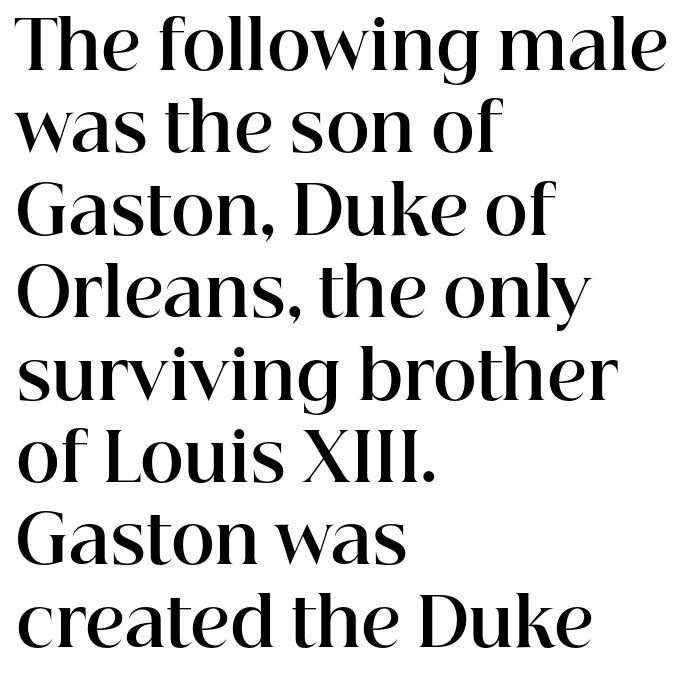
Q: Is the text bold? A: Yes.
Q: Is the text italic (slanted)? A: No, it is upright.
Q: Is the typeface a serif or a sans-serif typeface? A: Serif.
Q: Is the text underlined? A: No.
Q: How is the paragraph aligned? A: Left-aligned.
Q: Is the spacing between letters normal or unusually wide? A: Normal.
Q: Width (condensed, normal, or wide)? A: Normal.
Q: Stroke contrast? A: High.
Q: x-height? A: Medium.
Q: Monospaced? A: No.
